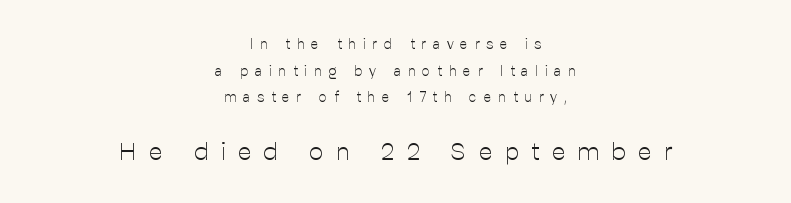
{"italic": "no", "bold": "no", "underline": "no", "align": "center", "line_spacing": "loose", "line_spacing_ratio": 1.9, "letter_spacing": "wide", "letter_spacing_em": 0.5, "larger_block": "second", "size_ratio": 1.79, "glyph_px": 25}
